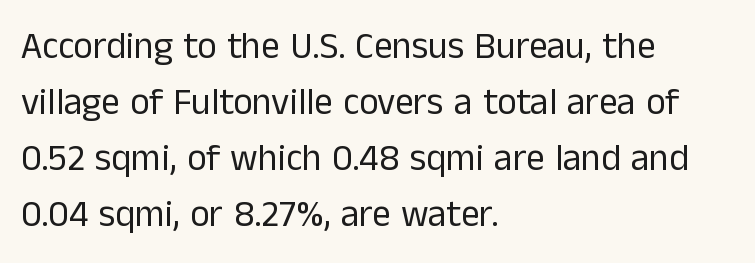
The image shows 37 px regular-weight sans-serif type, upright; set left-aligned, normal line spacing (1.51x), normal letter spacing, not underlined; low stroke contrast and a medium x-height.
